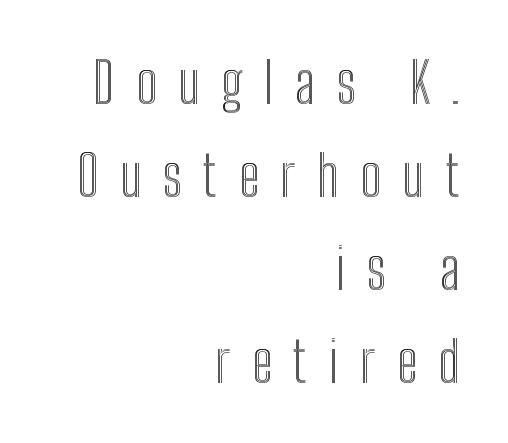
You could only call the tracking loose — the letters float apart. Spacing verdict: proportional, widths tailored to each character. Evenly set lines give the paragraph a standard silhouette. Nope, not italic — everything's standing straight. Teacher's note: observe the even right margin — that is flush-right alignment. Quick note: underline off.
